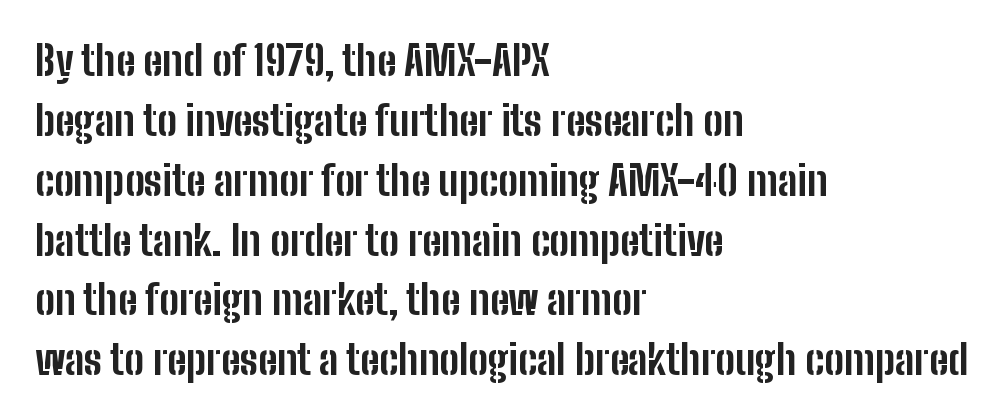
Does the copy run flush right? No — it runs flush left. Posture: upright roman. Each letter's strokes conclude bluntly, with no projecting serifs. The zone under the glyphs is completely vacant. A typesetter would call this zero additional tracking.
